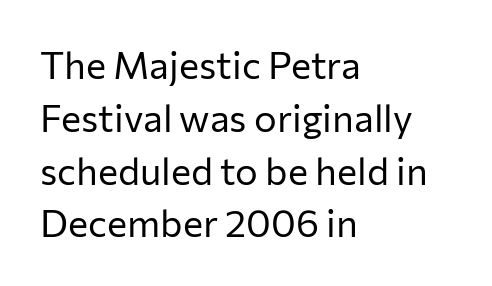
Is the block centered? No — it sits flush against the left margin. Stroke thickness stays within the range of a standard reading face or lighter. Letter spacing: default. One glance says typical: line gaps are just what's usual. Spacing verdict: proportional, widths tailored to each character. Style check: upright.
